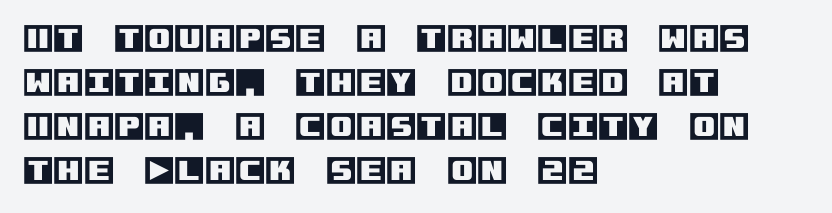
The image shows 31 px text type, upright; set left-aligned, normal line spacing (1.42x), normal letter spacing, not underlined; a large x-height.
